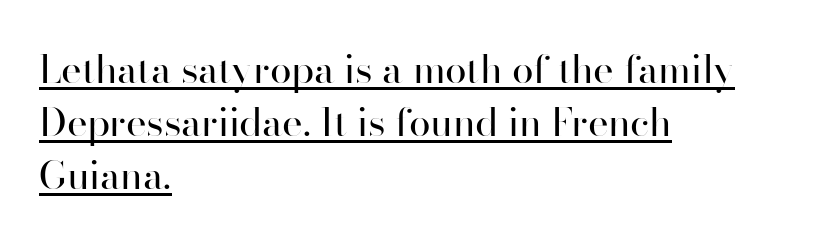
Students, observe the line beneath the letters — that is underlining. Vertical strokes here are truly vertical. Line beginnings align vertically; line endings do not. The passage shown is typeset with a sans-serif family. A quiet, ordinary-to-light weight characterises the typeface. This sample has the flowing, uneven cadence of proportional lettering.
